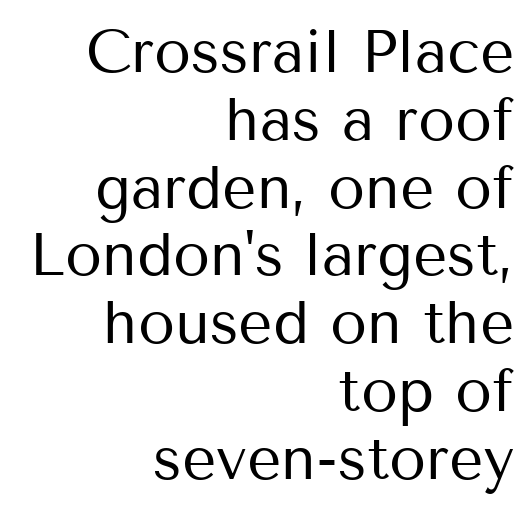
Q: Is the text bold? A: No.
Q: Is the text italic (slanted)? A: No, it is upright.
Q: Is the typeface a serif or a sans-serif typeface? A: Sans-serif.
Q: Is the text underlined? A: No.
Q: How is the paragraph aligned? A: Right-aligned.
Q: Is the spacing between letters normal or unusually wide? A: Normal.
Q: Is the spacing between lines tight, normal or loose? A: Tight.
Q: Width (condensed, normal, or wide)? A: Normal.
Q: Stroke contrast? A: Medium.
Q: x-height? A: Medium.
Q: Monospaced? A: No.
